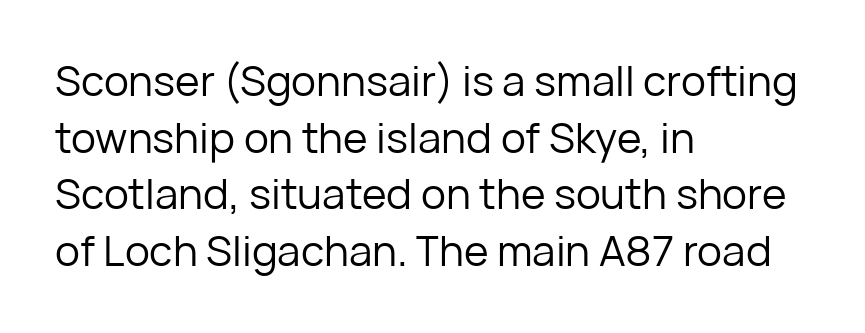
These glyphs show unthickened strokes, regular width or finer. Regarding serifs, this sample does without them. The passage shown is typed in a proportional face where columns would drift. Italic? Not at all — the glyphs are vertical. Glance below the letters and you will spot only blank space. Horizontal bands of white between lines are of average thickness.
